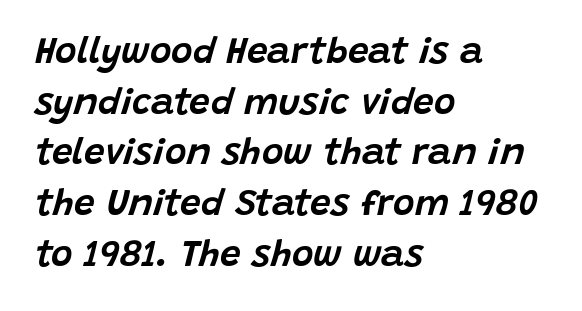
Q: Is the text italic (slanted)? A: Yes, it leans right by about 15 degrees.
Q: Is the text underlined? A: No.
Q: How is the paragraph aligned? A: Left-aligned.
Q: Is the spacing between letters normal or unusually wide? A: Normal.
Q: Is the spacing between lines tight, normal or loose? A: Normal.
Q: Width (condensed, normal, or wide)? A: Normal.
Q: Stroke contrast? A: Low.
Q: x-height? A: Large.
Q: Monospaced? A: No.
